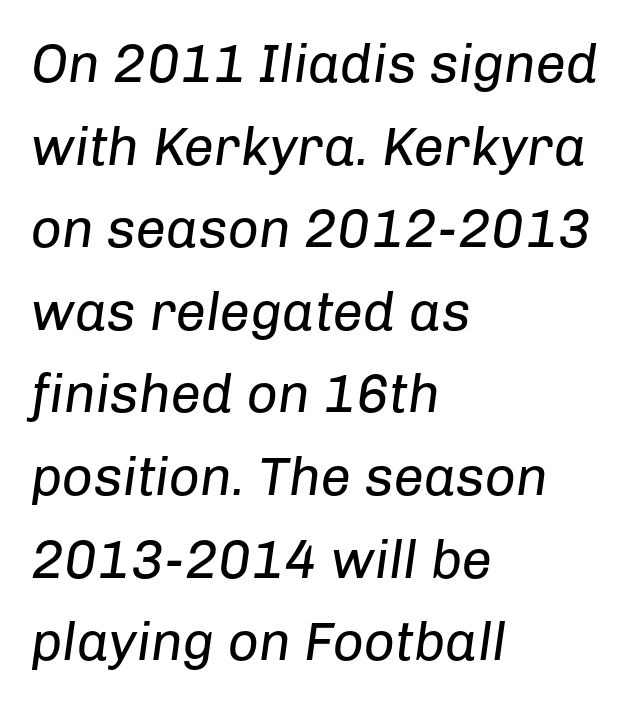
{"italic": "yes", "lean": "right", "slant_degrees": 8, "bold": "no", "weight": "regular", "width": "normal", "stroke_contrast": "low", "x_height": "medium", "monospaced": "no", "underline": "no", "align": "left", "line_spacing": "normal", "line_spacing_ratio": 1.53, "letter_spacing": "normal", "letter_spacing_em": 0.0, "glyph_px": 54}
